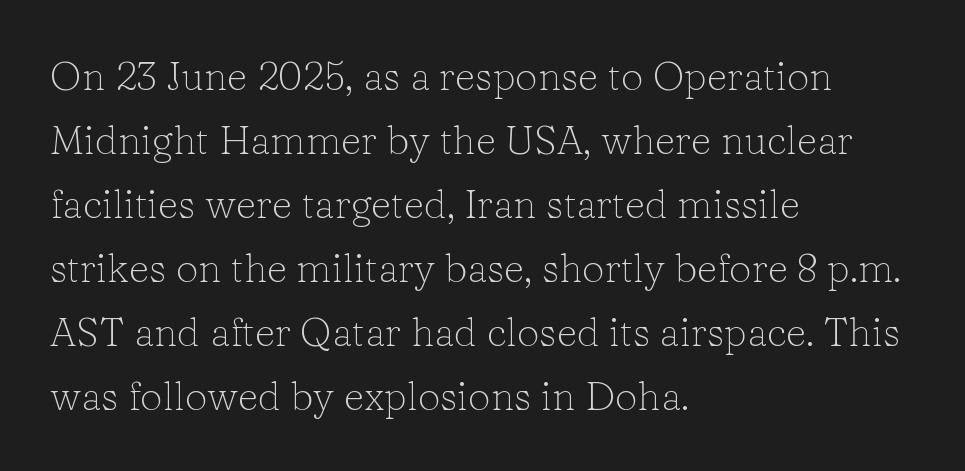
{"serif": "yes", "italic": "no", "bold": "no", "weight": "light", "width": "normal", "stroke_contrast": "low", "x_height": "medium", "monospaced": "no", "underline": "no", "align": "left", "line_spacing": "normal", "line_spacing_ratio": 1.6, "letter_spacing": "normal", "letter_spacing_em": 0.0, "glyph_px": 40}
